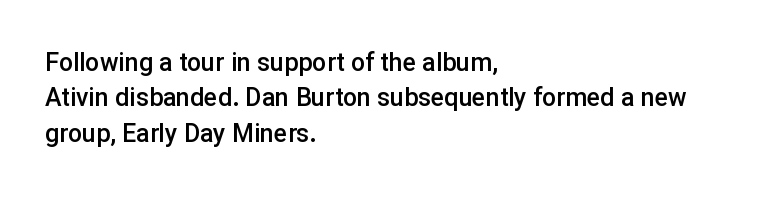
Every letter is mildly thick-stroked: semibold rather than bold. The passage is arranged the way most books set body copy — flush left. The axis of the letterforms is exactly vertical. The rendering uses a moderate line-height, typical for paragraphs.
